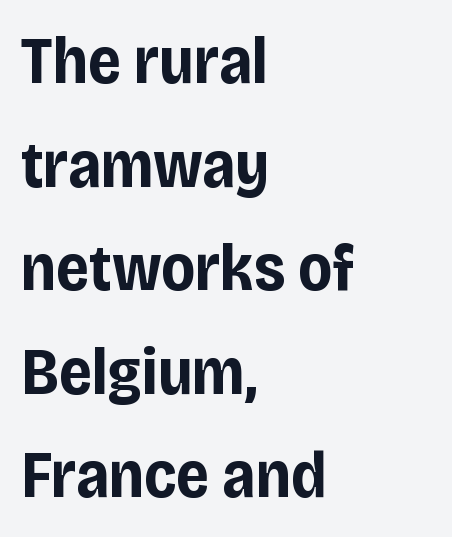
Q: Is the text bold? A: Yes.
Q: Is the text italic (slanted)? A: No, it is upright.
Q: Is the typeface a serif or a sans-serif typeface? A: Sans-serif.
Q: Is the text underlined? A: No.
Q: How is the paragraph aligned? A: Left-aligned.
Q: Is the spacing between letters normal or unusually wide? A: Normal.
Q: Is the spacing between lines tight, normal or loose? A: Normal.
Q: Width (condensed, normal, or wide)? A: Condensed.
Q: Stroke contrast? A: Low.
Q: x-height? A: Large.
Q: Monospaced? A: No.
